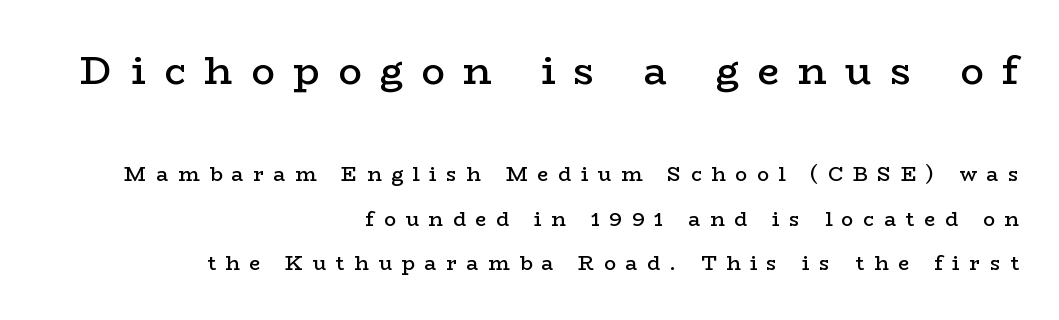
Q: Is the text bold? A: Semi-bold.
Q: Is the text italic (slanted)? A: No, it is upright.
Q: Is the typeface a serif or a sans-serif typeface? A: Serif.
Q: Is the text underlined? A: No.
Q: How is the paragraph aligned? A: Right-aligned.
Q: Is the spacing between letters normal or unusually wide? A: Unusually wide.
Q: Is the spacing between lines tight, normal or loose? A: Loose.
Q: Which block of text is set in a larger size, the first (top) or the second (bottom)? A: The first (top) one.
Q: Width (condensed, normal, or wide)? A: Wide.
Q: Stroke contrast? A: Low.
Q: x-height? A: Medium.
Q: Monospaced? A: No.
